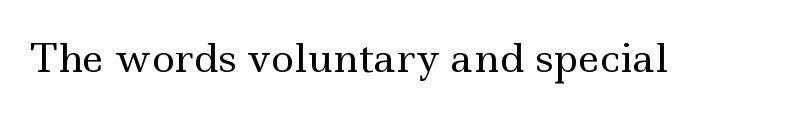
The image shows 39 px regular-weight, wide serif type, upright; set normal letter spacing, not underlined; a small x-height.
